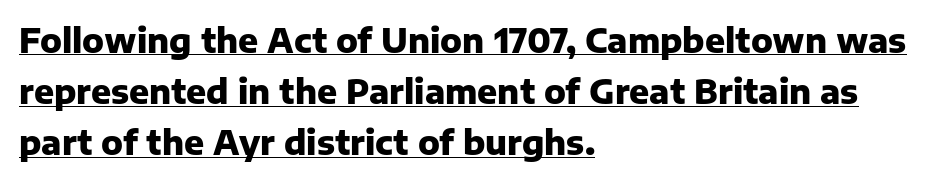
The image shows 33 px heavy sans-serif type, upright; set left-aligned, normal line spacing (1.55x), normal letter spacing, underlined; low stroke contrast and a medium x-height.
